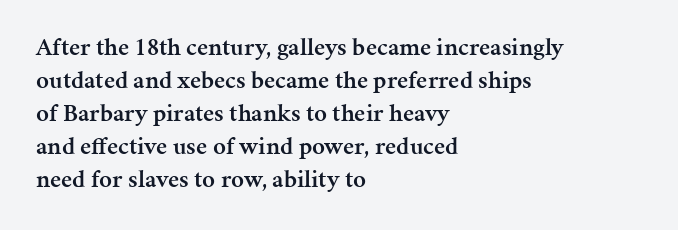
Q: Is the text bold? A: Semi-bold.
Q: Is the text italic (slanted)? A: No, it is upright.
Q: Is the text underlined? A: No.
Q: How is the paragraph aligned? A: Left-aligned.
Q: Is the spacing between letters normal or unusually wide? A: Normal.
Q: Is the spacing between lines tight, normal or loose? A: Normal.
